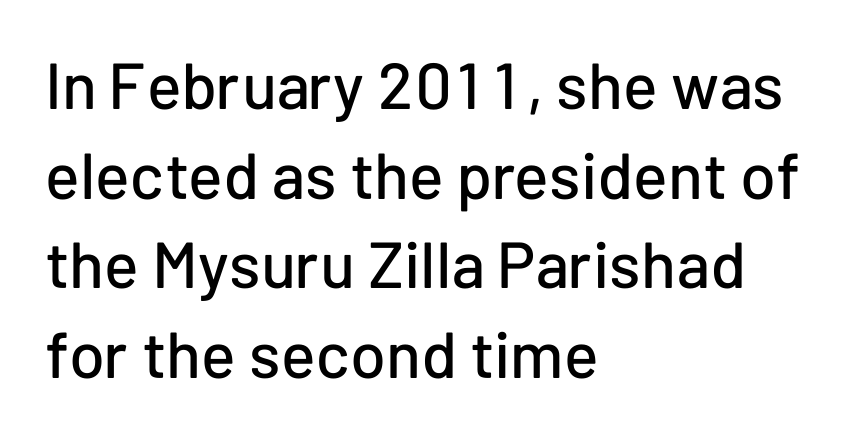
{"serif": "no", "italic": "no", "width": "normal", "stroke_contrast": "low", "x_height": "medium", "monospaced": "no", "underline": "no", "align": "left", "line_spacing": "normal", "line_spacing_ratio": 1.38, "letter_spacing": "normal", "letter_spacing_em": 0.0, "glyph_px": 65}
